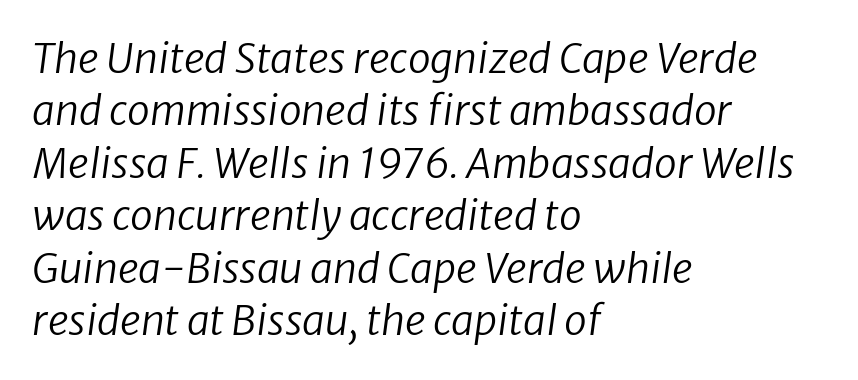
The image shows 41 px regular-weight type, italic (leaning right); set left-aligned, normal line spacing (1.28x), normal letter spacing, not underlined; low stroke contrast and a medium x-height.
